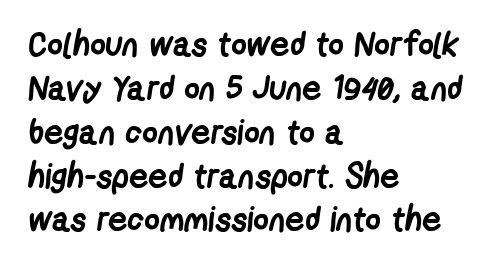
Q: Is the text bold? A: Yes.
Q: Is the typeface a serif or a sans-serif typeface? A: Sans-serif.
Q: Is the text underlined? A: No.
Q: How is the paragraph aligned? A: Left-aligned.
Q: Is the spacing between letters normal or unusually wide? A: Normal.
Q: Is the spacing between lines tight, normal or loose? A: Normal.
Q: Width (condensed, normal, or wide)? A: Condensed.
Q: Stroke contrast? A: Low.
Q: x-height? A: Medium.
Q: Monospaced? A: No.
